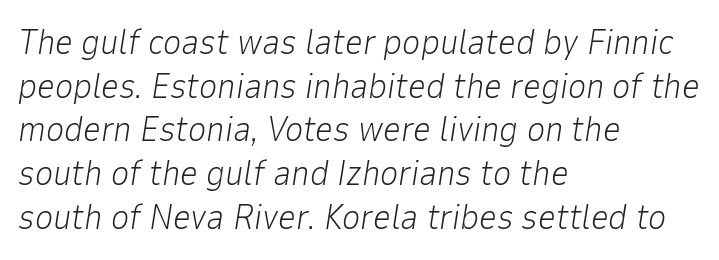
Q: Is the text bold? A: No.
Q: Is the text italic (slanted)? A: Yes, it leans right by about 9 degrees.
Q: Is the text underlined? A: No.
Q: How is the paragraph aligned? A: Left-aligned.
Q: Is the spacing between letters normal or unusually wide? A: Normal.
Q: Is the spacing between lines tight, normal or loose? A: Normal.
Q: Width (condensed, normal, or wide)? A: Normal.
Q: Stroke contrast? A: Low.
Q: x-height? A: Medium.
Q: Monospaced? A: No.
